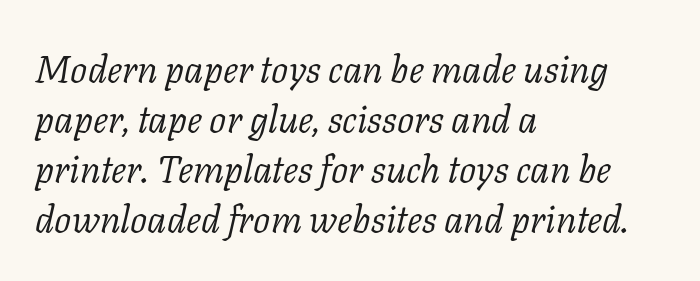
Quick note: interline space is typical. The passage shown is typeset with a serif family. A typesetter would mark this as italic. Each letter keeps its own natural width here, so spacing adapts to shape. The words here are not underlined.
